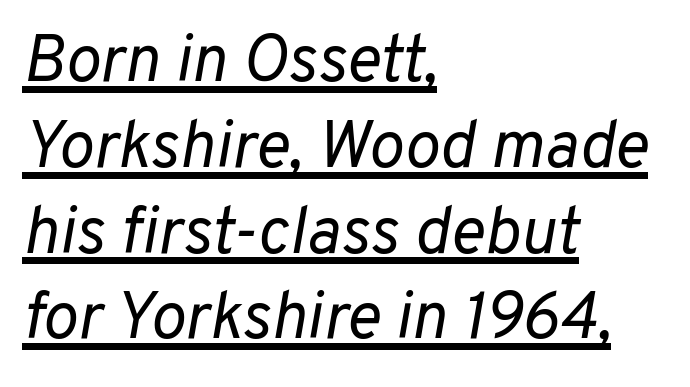
{"italic": "yes", "lean": "right", "slant_degrees": 10, "bold": "no", "weight": "regular", "width": "normal", "stroke_contrast": "low", "x_height": "medium", "monospaced": "no", "underline": "yes", "align": "left", "line_spacing": "normal", "line_spacing_ratio": 1.3, "letter_spacing": "normal", "letter_spacing_em": 0.0, "glyph_px": 66}
